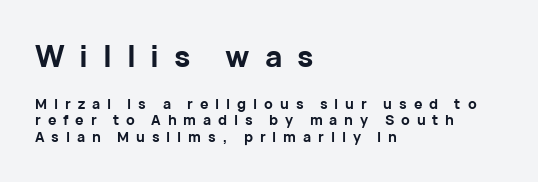
Q: Is the text bold? A: Yes.
Q: Is the text italic (slanted)? A: No, it is upright.
Q: Is the typeface a serif or a sans-serif typeface? A: Sans-serif.
Q: Is the text underlined? A: No.
Q: How is the paragraph aligned? A: Left-aligned.
Q: Is the spacing between letters normal or unusually wide? A: Unusually wide.
Q: Which block of text is set in a larger size, the first (top) or the second (bottom)? A: The first (top) one.
Q: Width (condensed, normal, or wide)? A: Normal.
Q: Stroke contrast? A: Low.
Q: x-height? A: Medium.
Q: Monospaced? A: No.
